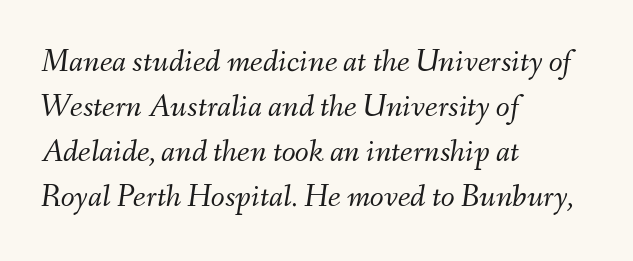
Q: Is the text bold? A: No.
Q: Is the text italic (slanted)? A: Yes, it leans right by about 9 degrees.
Q: Is the text underlined? A: No.
Q: How is the paragraph aligned? A: Left-aligned.
Q: Is the spacing between letters normal or unusually wide? A: Normal.
Q: Is the spacing between lines tight, normal or loose? A: Normal.
Q: Width (condensed, normal, or wide)? A: Normal.
Q: Stroke contrast? A: Medium.
Q: x-height? A: Small.
Q: Monospaced? A: No.
